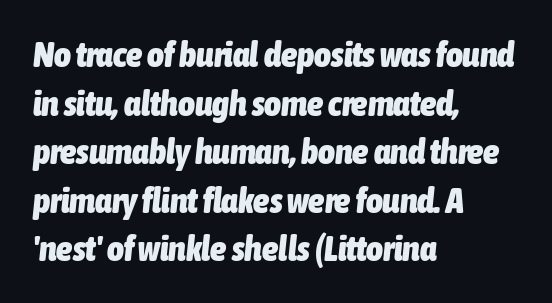
Q: Is the text bold? A: Yes.
Q: Is the text italic (slanted)? A: Yes, it leans right by about 6 degrees.
Q: Is the text underlined? A: No.
Q: How is the paragraph aligned? A: Left-aligned.
Q: Is the spacing between letters normal or unusually wide? A: Normal.
Q: Is the spacing between lines tight, normal or loose? A: Normal.
Q: Width (condensed, normal, or wide)? A: Condensed.
Q: Stroke contrast? A: Low.
Q: x-height? A: Medium.
Q: Monospaced? A: No.
